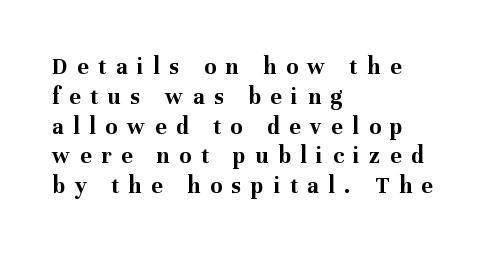
The image shows 24 px bold type, upright; set left-aligned, line spacing 1.24x, unusually wide letter spacing (+0.41 em), not underlined.
